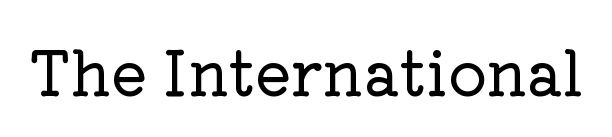
{"serif": "yes", "italic": "no", "width": "normal", "stroke_contrast": "low", "x_height": "medium", "monospaced": "no", "underline": "no", "letter_spacing": "normal", "letter_spacing_em": 0.0, "glyph_px": 61}
